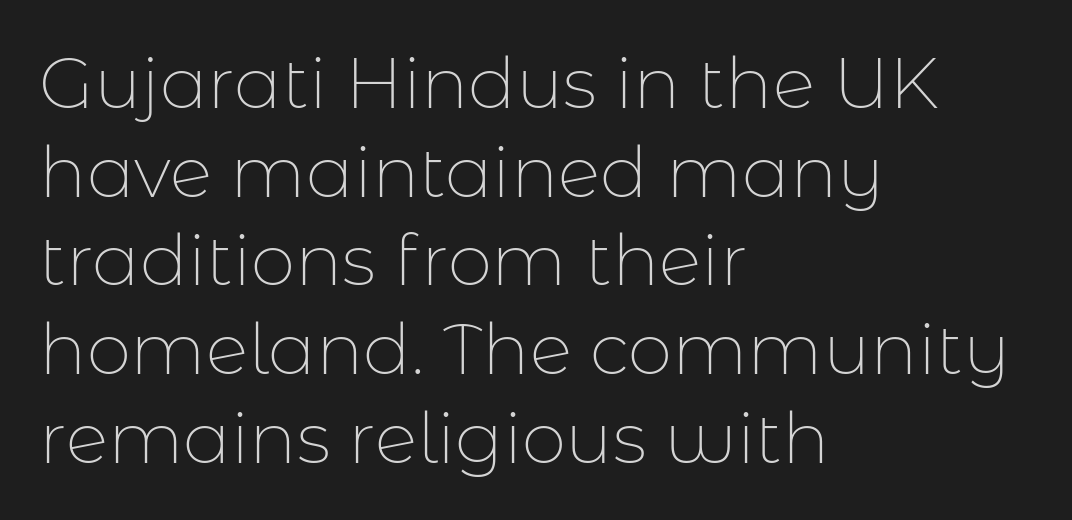
The image shows 71 px thin sans-serif type, upright; set left-aligned, normal line spacing (1.25x), normal letter spacing, not underlined; low stroke contrast and a medium x-height.
